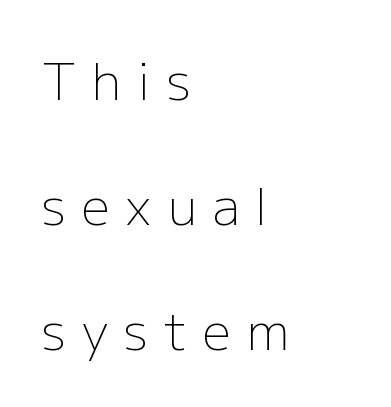
{"serif": "no", "italic": "no", "bold": "no", "weight": "light", "width": "normal", "stroke_contrast": "low", "x_height": "medium", "monospaced": "no", "underline": "no", "align": "left", "line_spacing": "loose", "line_spacing_ratio": 2.5, "letter_spacing": "wide", "letter_spacing_em": 0.32, "glyph_px": 50}
